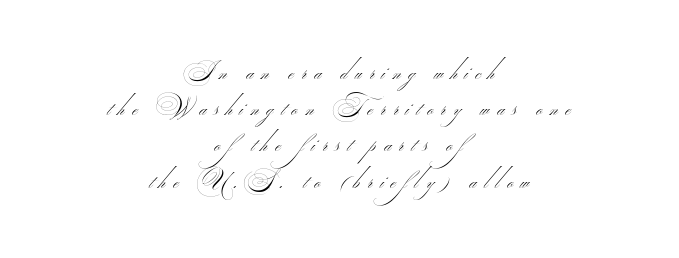
{"bold": "no", "underline": "no", "align": "center", "line_spacing": "normal", "line_spacing_ratio": 1.51, "letter_spacing": "wide", "letter_spacing_em": 0.32, "glyph_px": 24}
